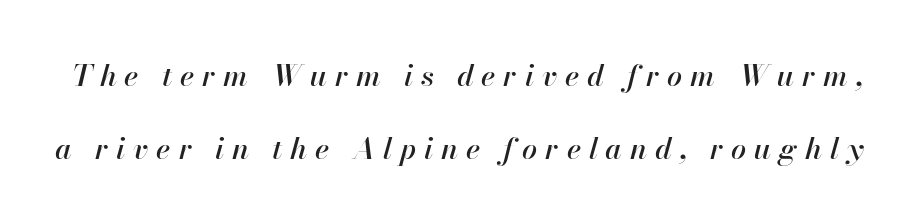
{"italic": "yes", "lean": "right", "slant_degrees": 13, "width": "normal", "stroke_contrast": "high", "x_height": "small", "monospaced": "no", "underline": "no", "line_spacing": "loose", "line_spacing_ratio": 2.43, "letter_spacing": "wide", "letter_spacing_em": 0.26, "glyph_px": 30}
